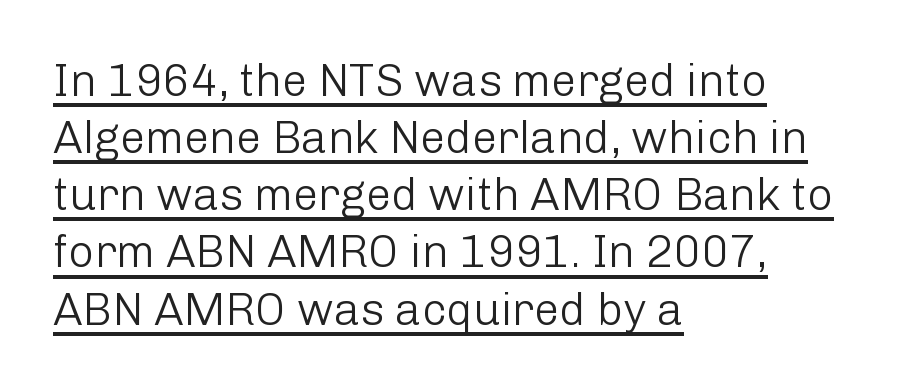
Q: Is the text bold? A: No.
Q: Is the text italic (slanted)? A: No, it is upright.
Q: Is the typeface a serif or a sans-serif typeface? A: Sans-serif.
Q: Is the text underlined? A: Yes.
Q: How is the paragraph aligned? A: Left-aligned.
Q: Is the spacing between letters normal or unusually wide? A: Normal.
Q: Is the spacing between lines tight, normal or loose? A: Normal.
Q: Width (condensed, normal, or wide)? A: Normal.
Q: Stroke contrast? A: Low.
Q: x-height? A: Medium.
Q: Monospaced? A: No.
